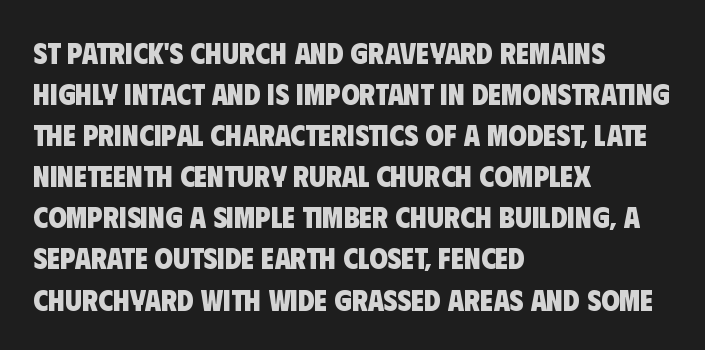
Are there feet on the stems? There aren't — it's a sans. Is this a fixed-width face? No — the glyphs have proportional, varying widths. This sample is left-justified, so line endings fall wherever the words run out. Does extra space separate the letters? No, they use regular spacing. Plain, unruled lines of type. The line-height multiplier appears to be the usual default.
